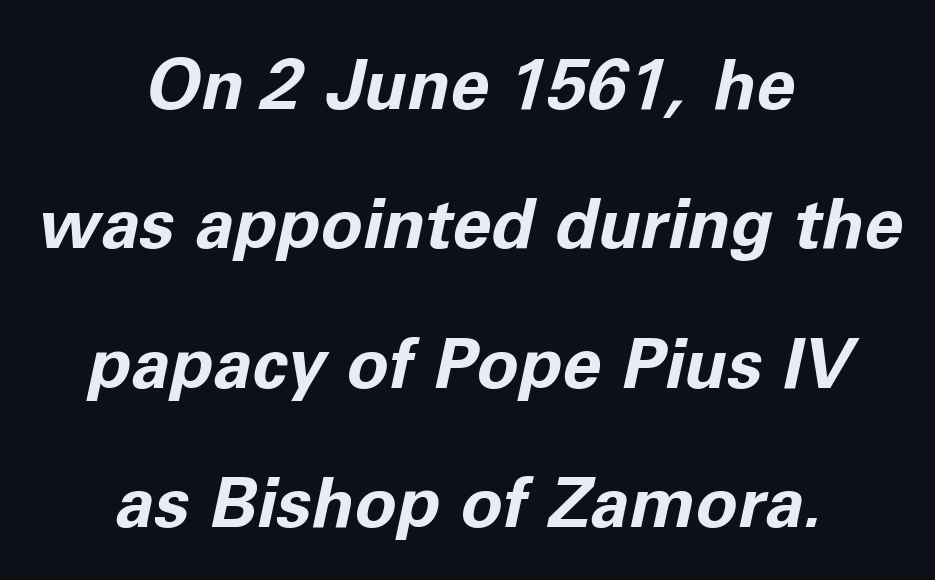
The image shows 70 px bold type, italic (leaning right); set centered, loose line spacing (1.99x), normal letter spacing, not underlined; low stroke contrast and a medium x-height.
